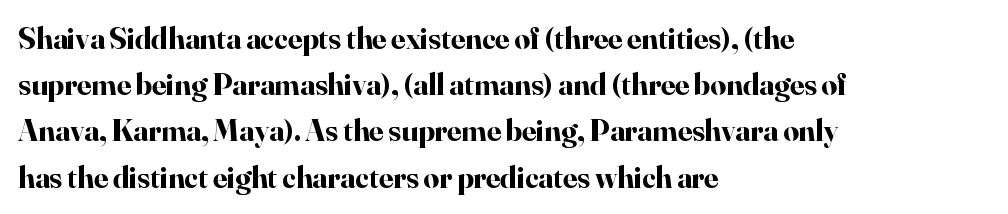
Left-aligned paragraph, ragged on the right. The words here are not underlined. These lines keep a tight, regular rhythm from letter to letter. Italic: no, the glyphs are upright roman.
